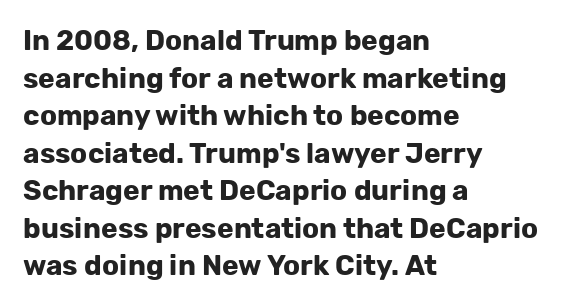
{"serif": "no", "italic": "no", "bold": "yes", "weight": "bold", "width": "normal", "stroke_contrast": "low", "x_height": "medium", "monospaced": "no", "underline": "no", "align": "left", "line_spacing": "normal", "line_spacing_ratio": 1.34, "letter_spacing": "normal", "letter_spacing_em": 0.0, "glyph_px": 28}
